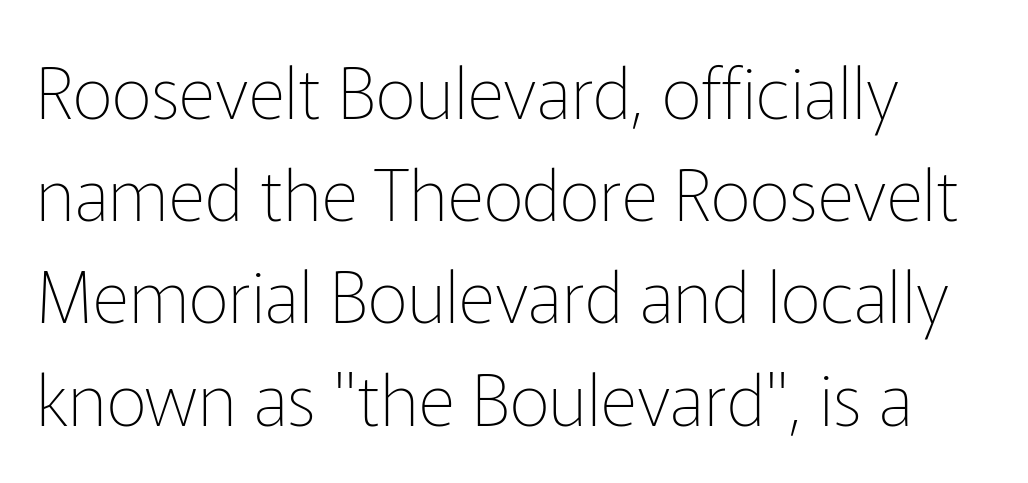
Q: Is the text bold? A: No.
Q: Is the text italic (slanted)? A: No, it is upright.
Q: Is the typeface a serif or a sans-serif typeface? A: Sans-serif.
Q: Is the text underlined? A: No.
Q: Is the spacing between letters normal or unusually wide? A: Normal.
Q: Is the spacing between lines tight, normal or loose? A: Normal.
Q: Width (condensed, normal, or wide)? A: Normal.
Q: Stroke contrast? A: Low.
Q: x-height? A: Medium.
Q: Monospaced? A: No.
